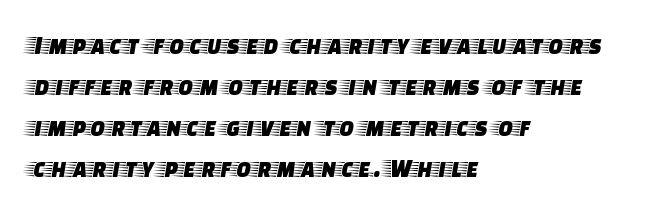
Q: Is the text italic (slanted)? A: Yes.
Q: Is the text underlined? A: No.
Q: How is the paragraph aligned? A: Left-aligned.
Q: Is the spacing between letters normal or unusually wide? A: Normal.
Q: Is the spacing between lines tight, normal or loose? A: Normal.
